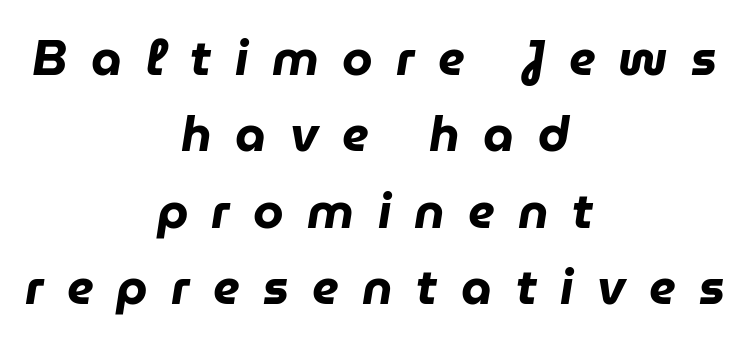
When letters slant like this, we call the style italic. Display-style spreading of the glyphs; the letterfit is very open. Compared with an ordinary text face, these strokes are far heavier — a full bold. Descenders hang freely into open space.
